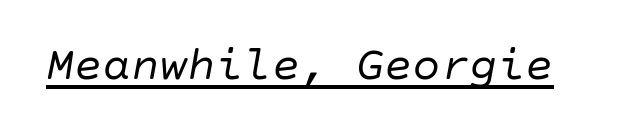
{"italic": "yes", "lean": "right", "slant_degrees": 10, "bold": "no", "weight": "regular", "width": "normal", "stroke_contrast": "low", "x_height": "large", "underline": "yes", "letter_spacing": "normal", "letter_spacing_em": 0.0, "glyph_px": 47}
